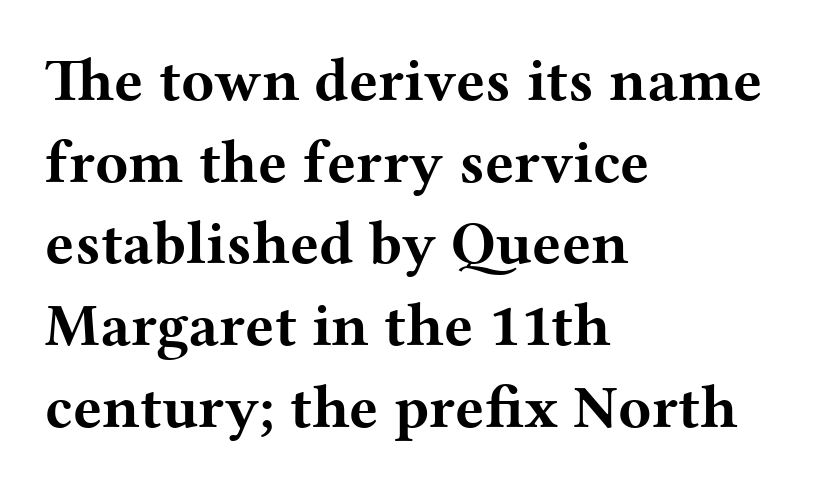
The image shows 61 px bold, wide serif type, upright; set left-aligned, normal line spacing (1.34x), normal letter spacing, not underlined; medium stroke contrast and a medium x-height.
